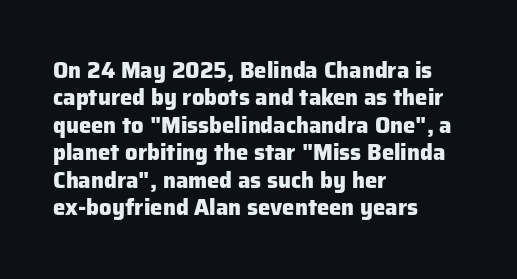
Only glyphs here, with clear space below each row. The type sits square on the baseline with zero lean. Short note: letters normally spaced. Summary of vertical rhythm: regular, with standard interline spacing. Thick stems and heavy bowls — unmistakably bold. Short and long lines alike share a common starting point at left.
